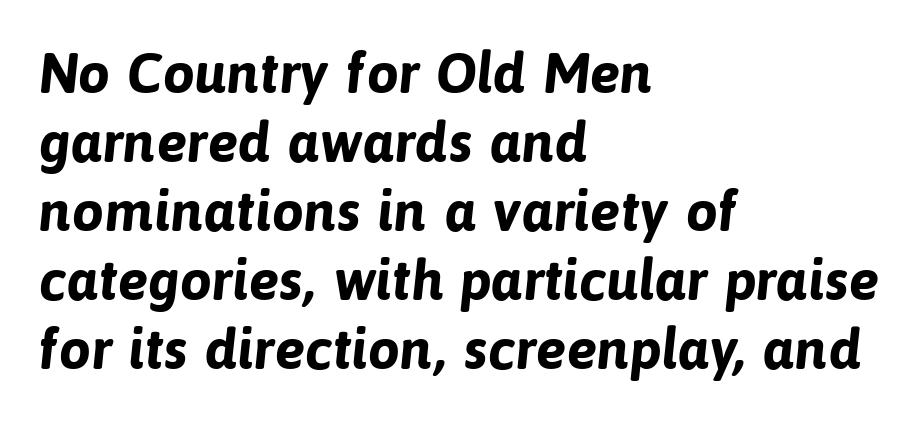
Q: Is the text bold? A: Yes.
Q: Is the typeface a serif or a sans-serif typeface? A: Sans-serif.
Q: Is the text underlined? A: No.
Q: How is the paragraph aligned? A: Left-aligned.
Q: Is the spacing between letters normal or unusually wide? A: Normal.
Q: Width (condensed, normal, or wide)? A: Normal.
Q: Stroke contrast? A: Low.
Q: x-height? A: Medium.
Q: Monospaced? A: No.
